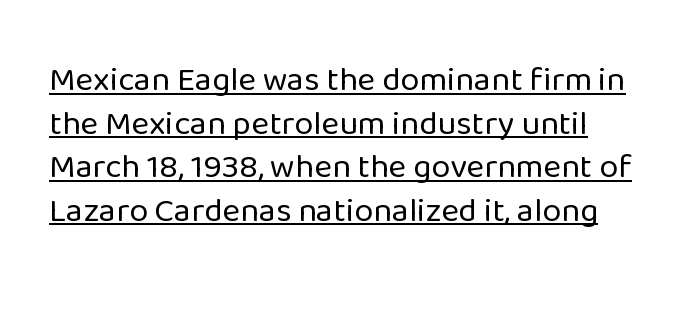
{"serif": "no", "italic": "no", "bold": "no", "weight": "regular", "width": "normal", "stroke_contrast": "low", "x_height": "medium", "monospaced": "no", "underline": "yes", "line_spacing": "normal", "line_spacing_ratio": 1.28, "letter_spacing": "normal", "letter_spacing_em": 0.0, "glyph_px": 34}
